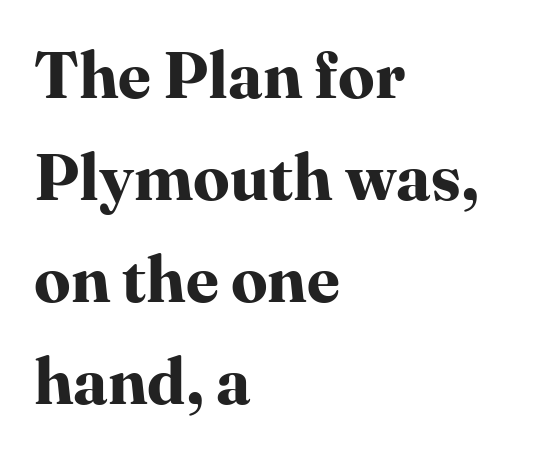
{"serif": "yes", "italic": "no", "bold": "yes", "weight": "bold", "width": "normal", "stroke_contrast": "high", "x_height": "medium", "monospaced": "no", "underline": "no", "align": "left", "line_spacing": "normal", "line_spacing_ratio": 1.57, "letter_spacing": "normal", "letter_spacing_em": 0.0, "glyph_px": 65}
